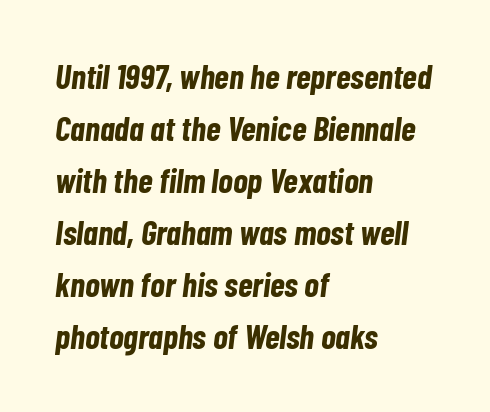
The image shows 34 px bold, condensed type, italic (leaning right); set left-aligned, normal line spacing (1.53x), normal letter spacing, not underlined; low stroke contrast and a medium x-height.
